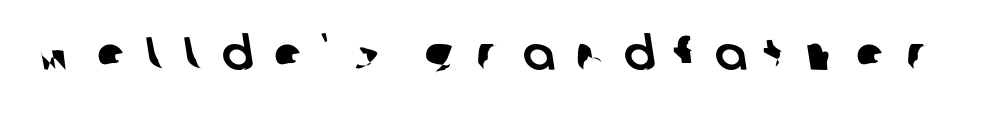
Q: Is the typeface a serif or a sans-serif typeface? A: Sans-serif.
Q: Is the text underlined? A: No.
Q: Is the spacing between letters normal or unusually wide? A: Unusually wide.
Q: Width (condensed, normal, or wide)? A: Normal.
Q: Stroke contrast? A: Low.
Q: x-height? A: Medium.
Q: Monospaced? A: No.
